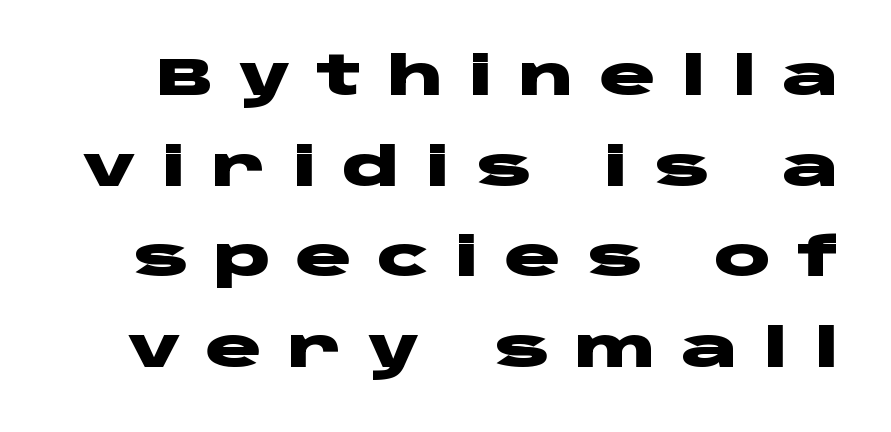
Q: Is the text bold? A: Yes.
Q: Is the text italic (slanted)? A: No, it is upright.
Q: Is the typeface a serif or a sans-serif typeface? A: Sans-serif.
Q: Is the text underlined? A: No.
Q: Is the spacing between letters normal or unusually wide? A: Unusually wide.
Q: Width (condensed, normal, or wide)? A: Wide.
Q: Stroke contrast? A: Low.
Q: x-height? A: Large.
Q: Monospaced? A: No.
